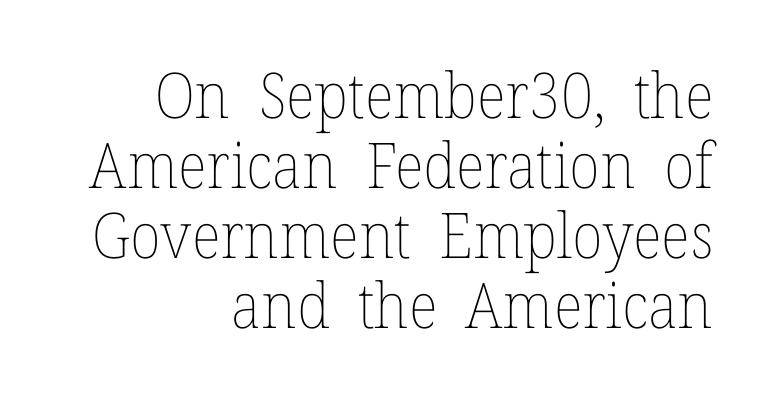
The image shows 63 px thin type, upright; set right-aligned, tight line spacing (1.11x), normal letter spacing, not underlined; low stroke contrast and a medium x-height.
